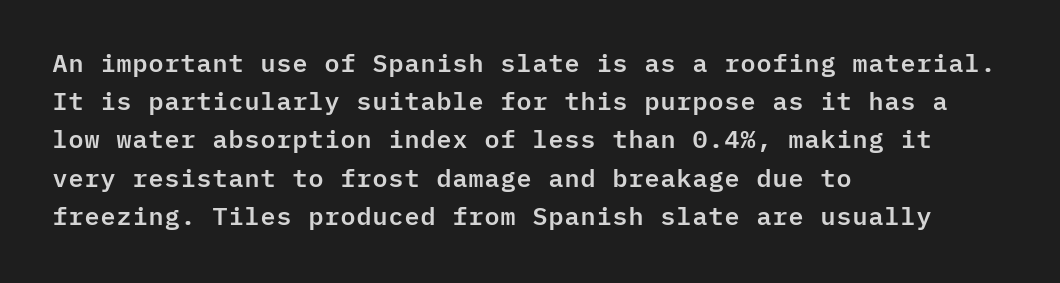
Q: Is the text italic (slanted)? A: No, it is upright.
Q: Is the text underlined? A: No.
Q: How is the paragraph aligned? A: Left-aligned.
Q: Is the spacing between letters normal or unusually wide? A: Normal.
Q: Is the spacing between lines tight, normal or loose? A: Normal.
